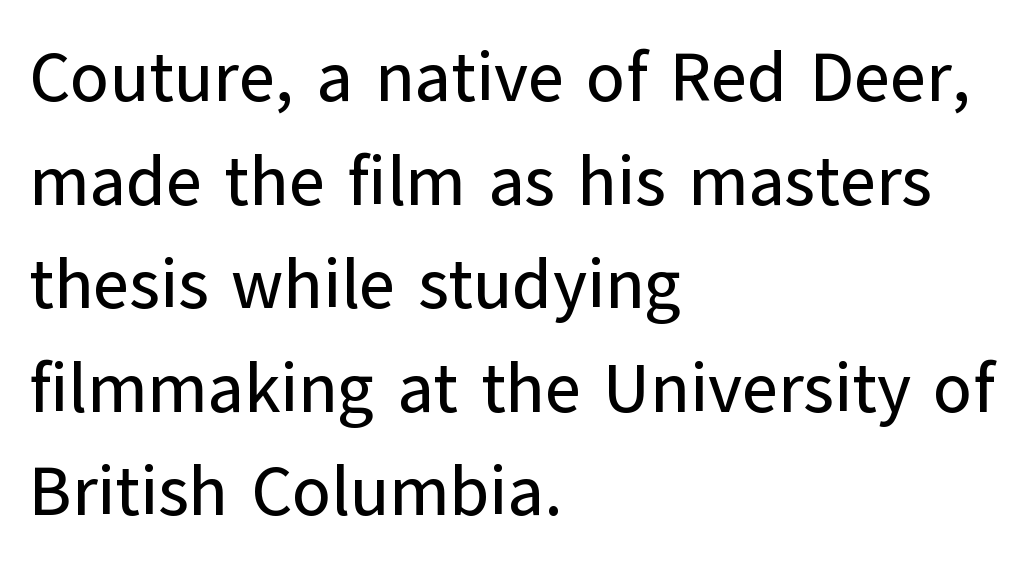
{"serif": "no", "italic": "no", "width": "normal", "stroke_contrast": "low", "x_height": "medium", "monospaced": "no", "underline": "no", "align": "left", "line_spacing": "normal", "line_spacing_ratio": 1.48, "letter_spacing": "normal", "letter_spacing_em": 0.0, "glyph_px": 70}
